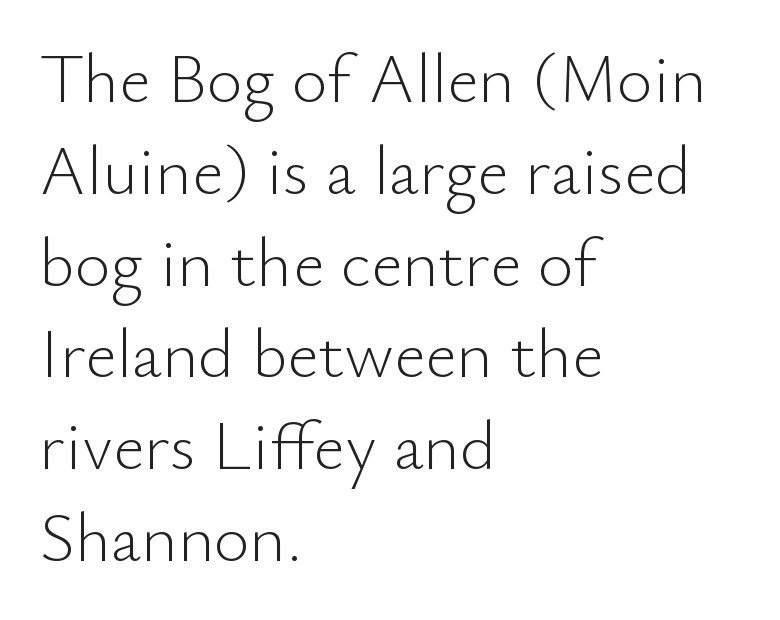
Regular leading. The face used here is a sans, in the tradition of grotesques and geometrics. The rendering anchors every line to the left-hand side. Any mark beneath the type? The region is blank. The letters advance in unequal steps, a hallmark of proportional type.
